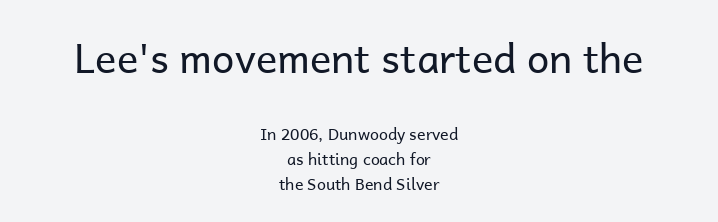
Vertical stems look standard width or narrower in stroke. The strip under each line holds only bare page. These lines were composed using upright roman letters. Teacher's note: observe the equal gaps on both sides — that is centered alignment. This sample uses plain, unmodified letter spacing. These two chunks differ in scale, with the top chunk taking the larger measure.
